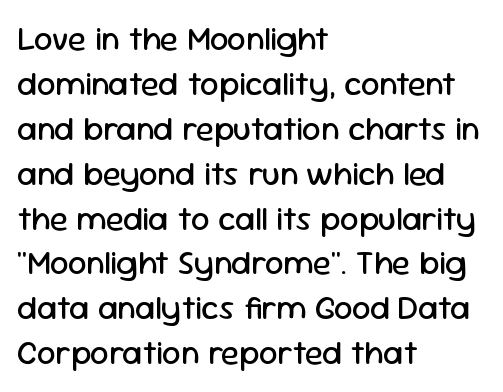
Default kerning and tracking; the words read as compact shapes. Each letter's strokes conclude bluntly, with no projecting serifs. The face used here is proportionally spaced, like ordinary book or web type. If you drew a ruler down the left edge, every line would touch it.
